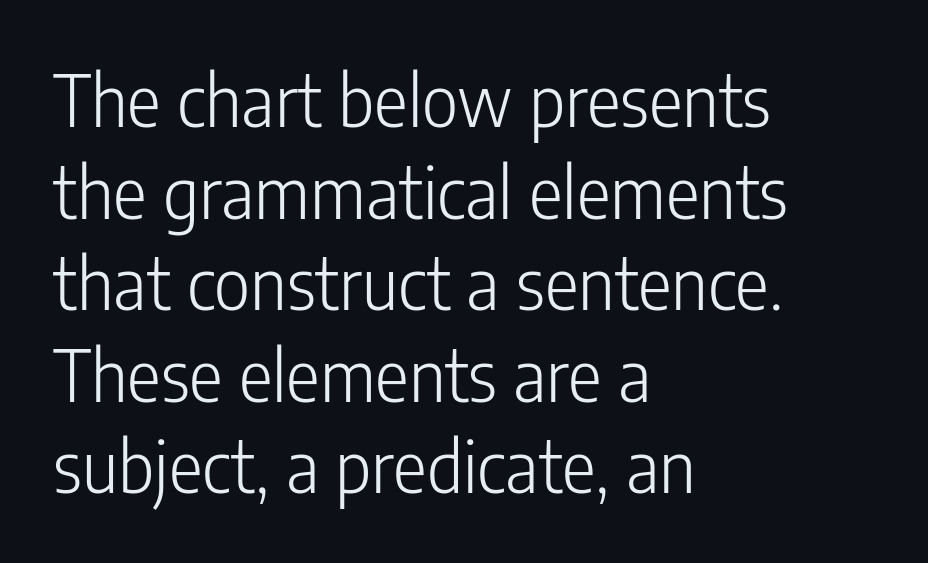
No extra ink here — the face is not bold. The letters stand straight up with perfectly vertical stems. Regarding serifs, this sample does without them. The vertical gap from one line to the next is medium.
